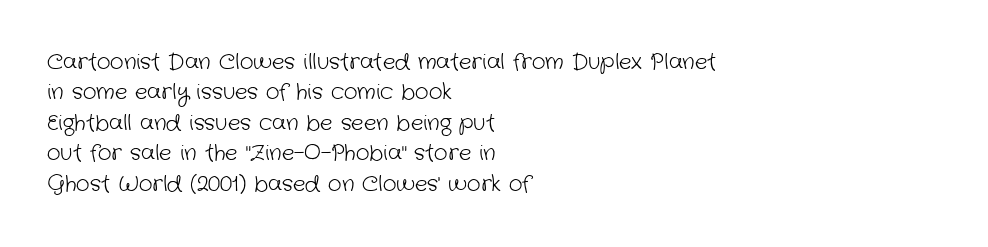
In terms of leading, this rendering sits right in the middle. The gaps between neighbouring characters are ordinary and unremarkable. Does the copy run flush right? No — it runs flush left. Anything drawn beneath the words? Only blank space. A light-to-regular cut is what we see here.
